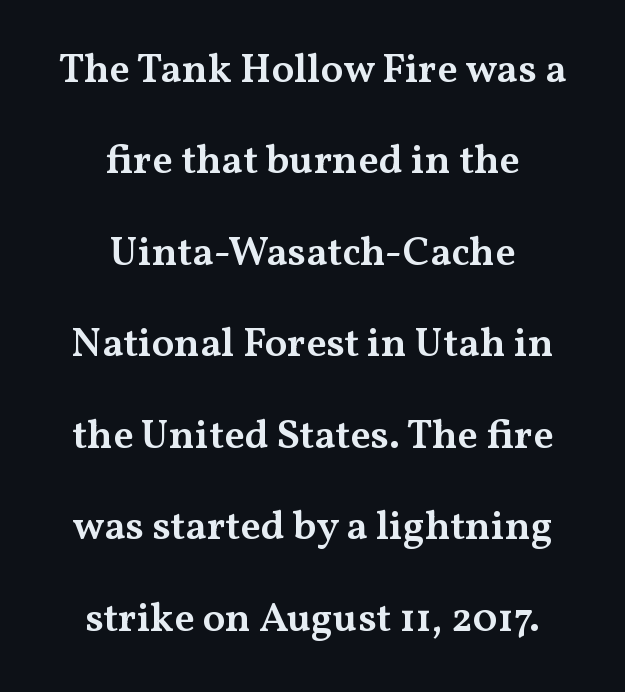
{"serif": "yes", "italic": "no", "bold": "semi", "weight": "semibold", "width": "wide", "stroke_contrast": "medium", "x_height": "medium", "monospaced": "no", "underline": "no", "align": "center", "line_spacing": "loose", "line_spacing_ratio": 2.23, "letter_spacing": "normal", "letter_spacing_em": 0.0, "glyph_px": 41}
